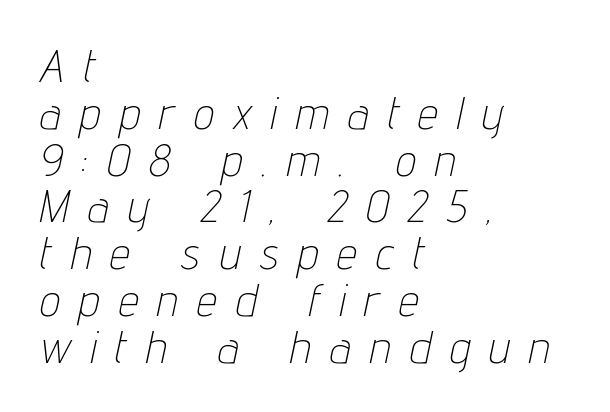
{"italic": "yes", "lean": "right", "slant_degrees": 12, "bold": "no", "weight": "thin", "width": "condensed", "stroke_contrast": "low", "x_height": "medium", "monospaced": "no", "underline": "no", "align": "left", "line_spacing": "tight", "line_spacing_ratio": 1.04, "letter_spacing": "wide", "letter_spacing_em": 0.44, "glyph_px": 45}
